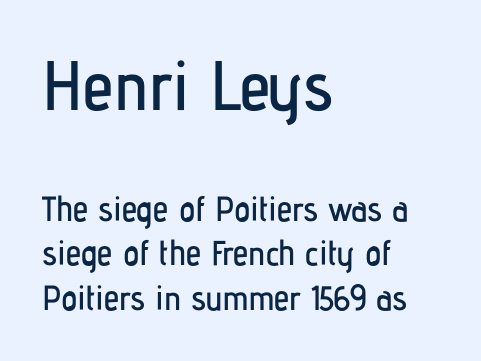
{"serif": "no", "italic": "no", "width": "condensed", "stroke_contrast": "low", "x_height": "medium", "monospaced": "no", "underline": "no", "align": "left", "line_spacing": "normal", "line_spacing_ratio": 1.27, "letter_spacing": "normal", "letter_spacing_em": 0.0, "larger_block": "first", "size_ratio": 2.0, "glyph_px": 70}
